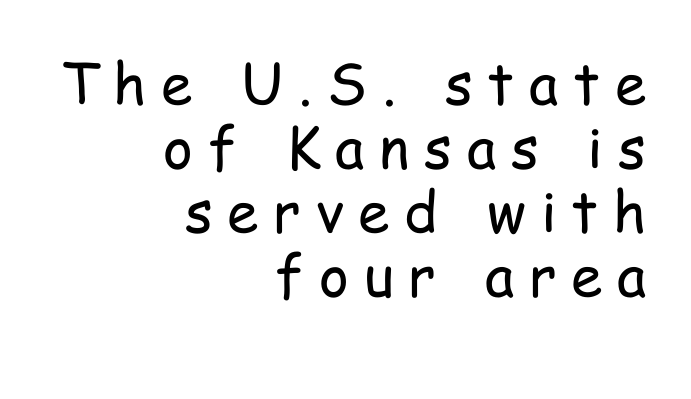
The image shows 57 px regular-weight, condensed sans-serif type, upright; set right-aligned, tight line spacing (1.12x), unusually wide letter spacing (+0.26 em), not underlined; low stroke contrast and a medium x-height.
